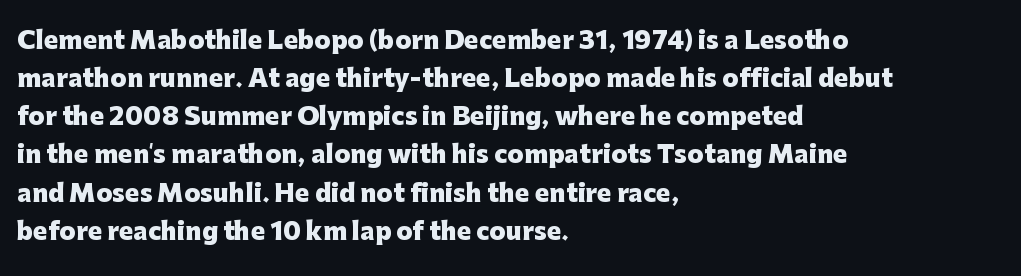
Any mark beneath the type? The region is blank. The letters stand upright; this is a roman face. The type is set solid horizontally, with unmodified tracking. Which margin do the lines hug? The left one — the right edge is uneven. The rendering uses a bold face; every stroke is thick and dark.
